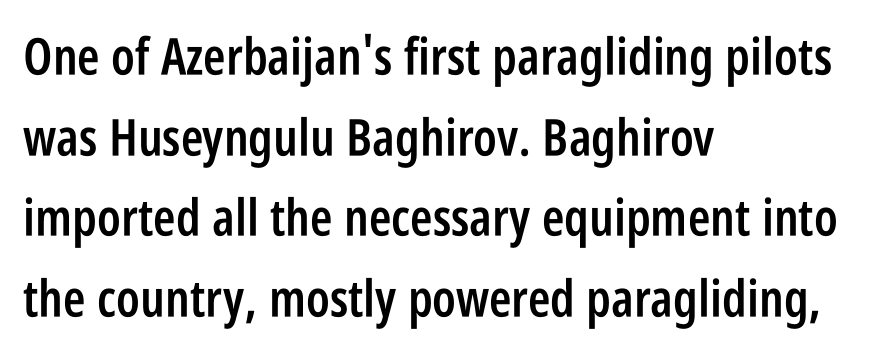
The sample has been set in demibold, a notch under bold. You could not count columns in this text — the font is proportionally spaced. This rendering features lettering with no underline. Caption: multi-line text, flush left, ragged right.
